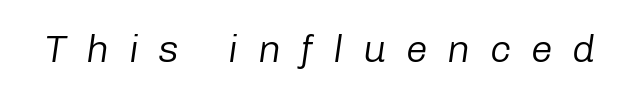
{"italic": "yes", "lean": "right", "slant_degrees": 8, "bold": "no", "weight": "regular", "width": "normal", "stroke_contrast": "low", "x_height": "medium", "monospaced": "no", "underline": "no", "letter_spacing": "wide", "letter_spacing_em": 0.5, "glyph_px": 39}
